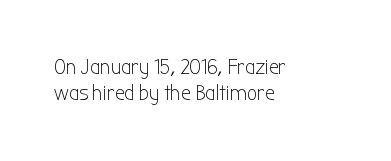
Q: Is the text bold? A: No.
Q: Is the text italic (slanted)? A: No, it is upright.
Q: Is the text underlined? A: No.
Q: How is the paragraph aligned? A: Left-aligned.
Q: Is the spacing between letters normal or unusually wide? A: Normal.
